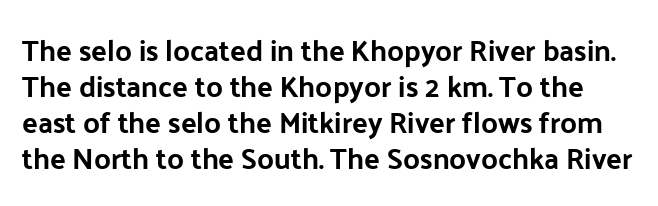
Q: Is the text italic (slanted)? A: No, it is upright.
Q: Is the typeface a serif or a sans-serif typeface? A: Sans-serif.
Q: Is the text underlined? A: No.
Q: Is the spacing between letters normal or unusually wide? A: Normal.
Q: Width (condensed, normal, or wide)? A: Normal.
Q: Stroke contrast? A: Low.
Q: x-height? A: Medium.
Q: Monospaced? A: No.
